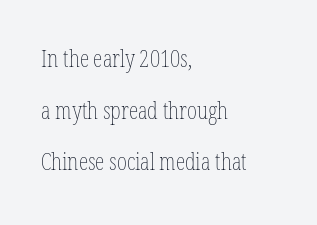
Q: Is the text bold? A: No.
Q: Is the text italic (slanted)? A: No, it is upright.
Q: Is the text underlined? A: No.
Q: How is the paragraph aligned? A: Left-aligned.
Q: Is the spacing between letters normal or unusually wide? A: Normal.
Q: Is the spacing between lines tight, normal or loose? A: Loose.
